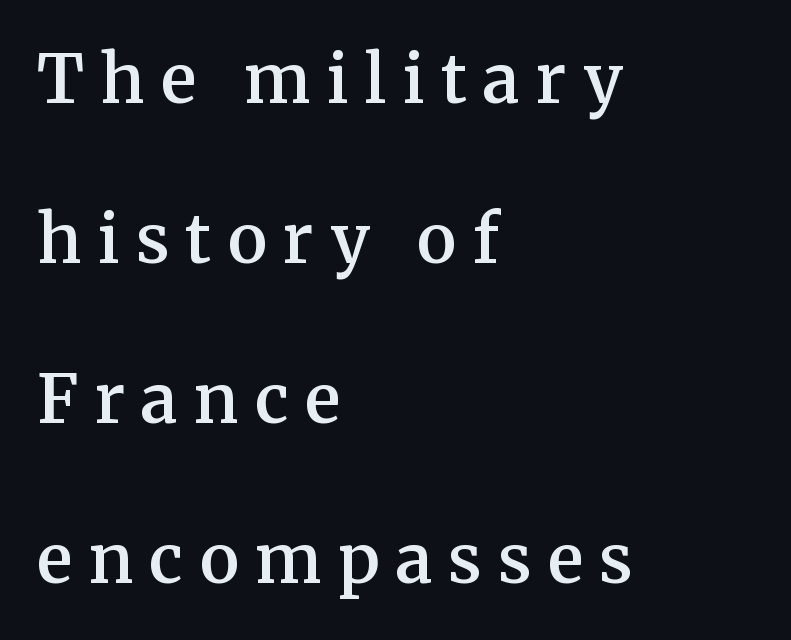
The image shows 67 px semibold serif type, upright; set left-aligned, loose line spacing (2.39x), unusually wide letter spacing (+0.24 em), not underlined; medium stroke contrast and a medium x-height.
